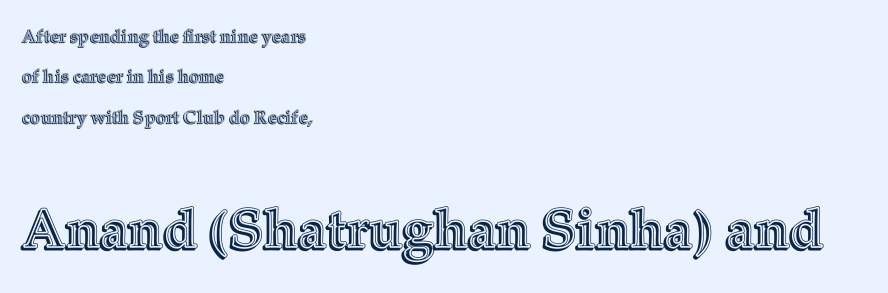
{"italic": "no", "width": "normal", "x_height": "medium", "monospaced": "no", "underline": "no", "align": "left", "line_spacing": "loose", "line_spacing_ratio": 2.25, "letter_spacing": "normal", "letter_spacing_em": 0.0, "larger_block": "second", "size_ratio": 3.06, "glyph_px": 55}
